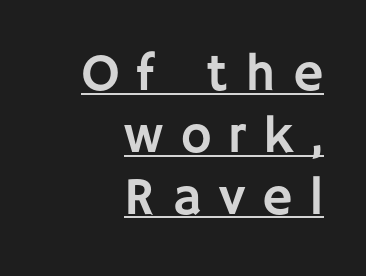
The image shows 52 px sans-serif type, upright; set right-aligned, line spacing 1.19x, unusually wide letter spacing (+0.33 em), underlined; low stroke contrast and a large x-height.
